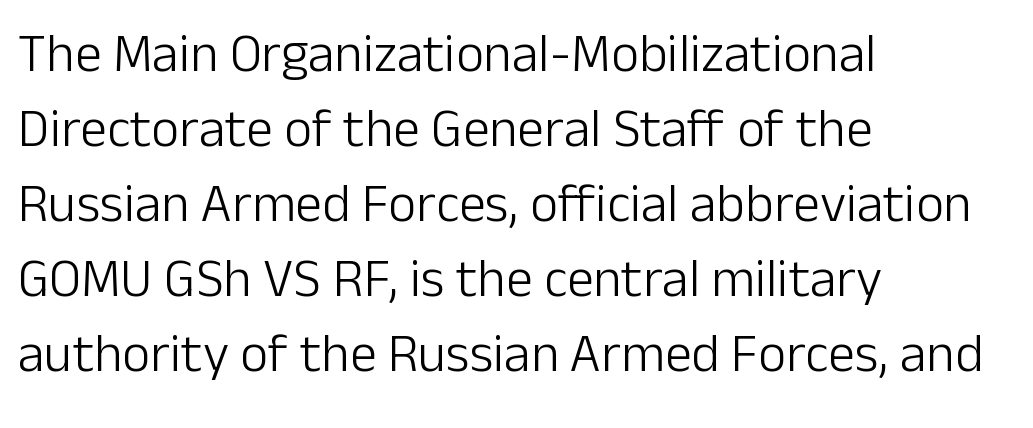
The image shows 54 px light sans-serif type, upright; set left-aligned, normal line spacing (1.39x), normal letter spacing, not underlined; low stroke contrast and a medium x-height.
